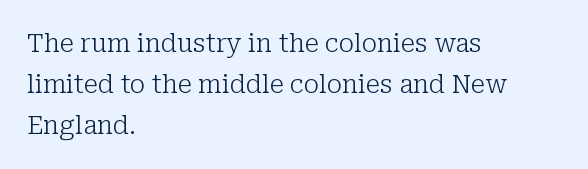
Q: Is the text bold? A: No.
Q: Is the text italic (slanted)? A: No, it is upright.
Q: Is the text underlined? A: No.
Q: How is the paragraph aligned? A: Left-aligned.
Q: Is the spacing between letters normal or unusually wide? A: Normal.
Q: Is the spacing between lines tight, normal or loose? A: Normal.
